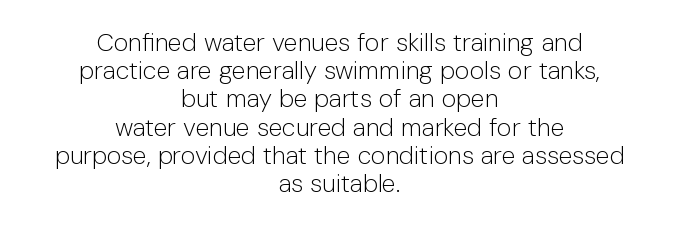
Line starts and ends both wander, symmetrically. Underlining? Definitely not there. The lettering holds an erect, upright posture throughout. In terms of letterspacing, this is plain default setting. Honestly, the rows look squashed on top of each other.
